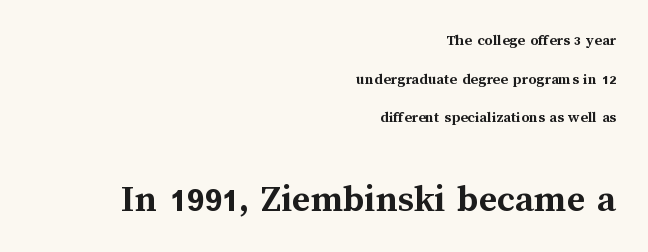
Regarding leading, the lines here are spaced well apart. Leftover space on each line is placed entirely before the opening word. In terms of posture, this sample is upright. This rendering features lettering with no underline.
